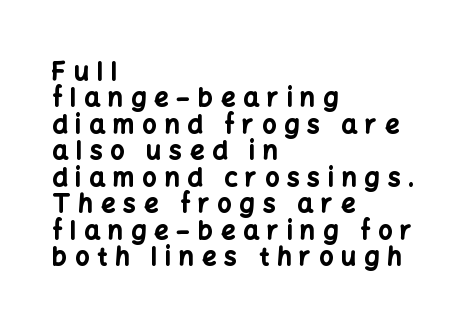
Q: Is the text bold? A: Yes.
Q: Is the text italic (slanted)? A: No, it is upright.
Q: Is the text underlined? A: No.
Q: How is the paragraph aligned? A: Left-aligned.
Q: Is the spacing between letters normal or unusually wide? A: Unusually wide.
Q: Is the spacing between lines tight, normal or loose? A: Tight.
